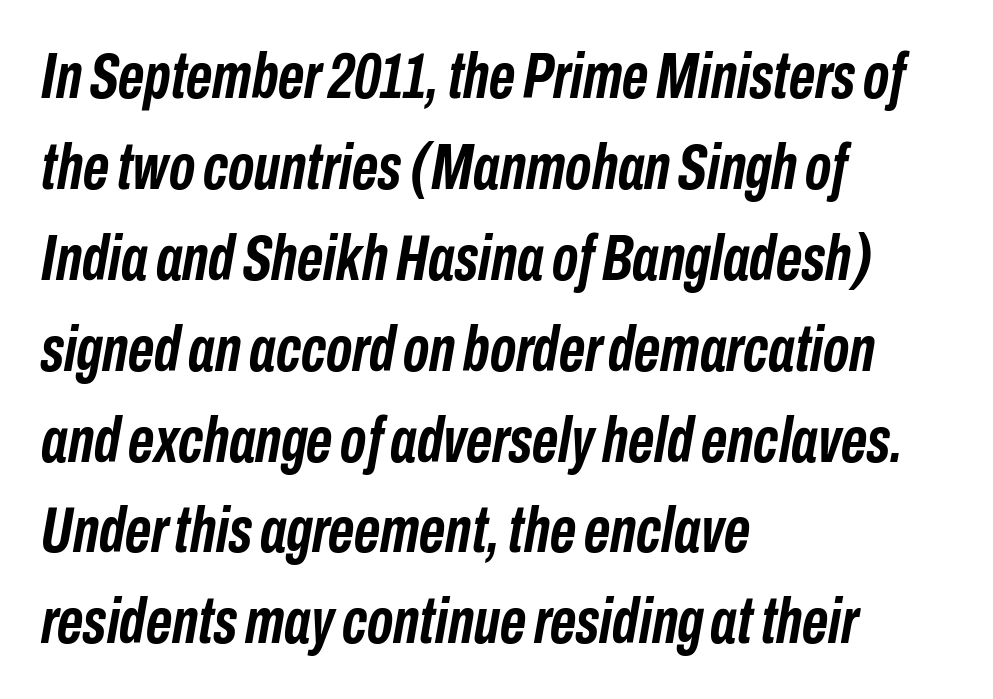
{"italic": "yes", "lean": "right", "slant_degrees": 10, "bold": "yes", "weight": "semibold", "width": "condensed", "stroke_contrast": "low", "x_height": "medium", "monospaced": "no", "underline": "no", "align": "left", "line_spacing": "normal", "line_spacing_ratio": 1.42, "letter_spacing": "normal", "letter_spacing_em": 0.0, "glyph_px": 64}
